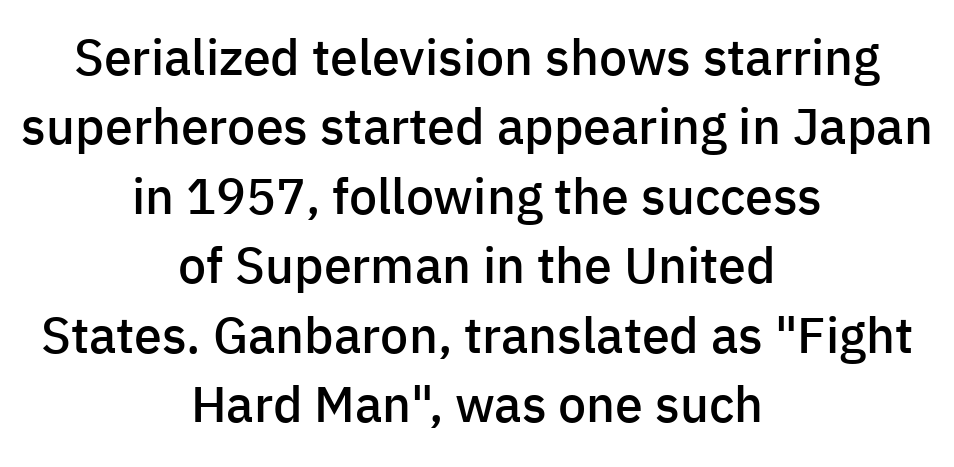
Q: Is the text bold? A: Semi-bold.
Q: Is the text italic (slanted)? A: No, it is upright.
Q: Is the typeface a serif or a sans-serif typeface? A: Sans-serif.
Q: Is the text underlined? A: No.
Q: How is the paragraph aligned? A: Centered.
Q: Is the spacing between letters normal or unusually wide? A: Normal.
Q: Is the spacing between lines tight, normal or loose? A: Normal.
Q: Width (condensed, normal, or wide)? A: Normal.
Q: Stroke contrast? A: Low.
Q: x-height? A: Medium.
Q: Monospaced? A: No.
